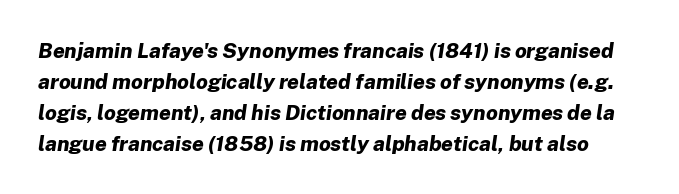
Each word holds together tightly as a unit, with standard inter-letter gaps. The gap between lines stays unmarked. The whole block is typeset with a tilt. Honestly, the row spacing looks completely unremarkable.
